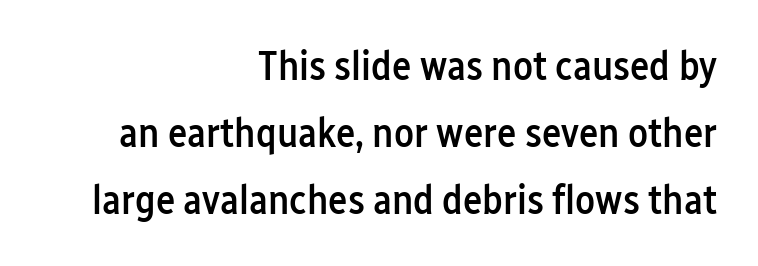
Q: Is the text bold? A: Semi-bold.
Q: Is the text italic (slanted)? A: No, it is upright.
Q: Is the typeface a serif or a sans-serif typeface? A: Sans-serif.
Q: Is the text underlined? A: No.
Q: How is the paragraph aligned? A: Right-aligned.
Q: Is the spacing between letters normal or unusually wide? A: Normal.
Q: Is the spacing between lines tight, normal or loose? A: Normal.
Q: Width (condensed, normal, or wide)? A: Condensed.
Q: Stroke contrast? A: Low.
Q: x-height? A: Medium.
Q: Monospaced? A: No.
